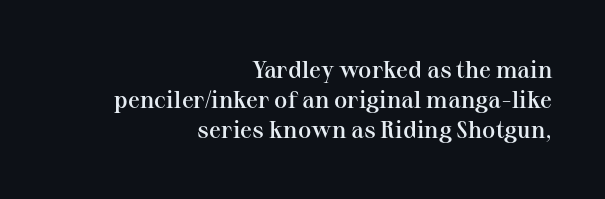
Q: Is the text bold? A: Semi-bold.
Q: Is the text italic (slanted)? A: No, it is upright.
Q: Is the text underlined? A: No.
Q: How is the paragraph aligned? A: Right-aligned.
Q: Is the spacing between letters normal or unusually wide? A: Normal.
Q: Is the spacing between lines tight, normal or loose? A: Normal.
